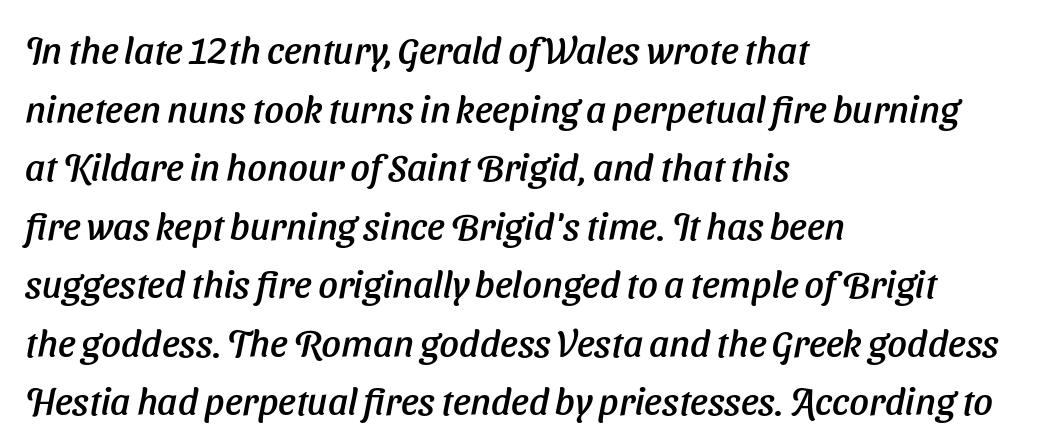
The image shows 38 px text type; set left-aligned, normal line spacing (1.54x), normal letter spacing, not underlined; low stroke contrast and a medium x-height.
